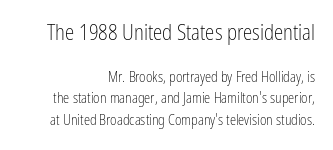
Q: Is the text bold? A: No.
Q: Is the text italic (slanted)? A: No, it is upright.
Q: Is the text underlined? A: No.
Q: How is the paragraph aligned? A: Right-aligned.
Q: Is the spacing between letters normal or unusually wide? A: Normal.
Q: Is the spacing between lines tight, normal or loose? A: Normal.
Q: Which block of text is set in a larger size, the first (top) or the second (bottom)? A: The first (top) one.
